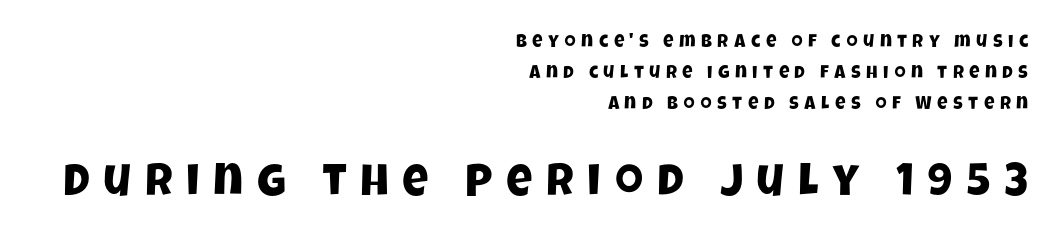
Looks like regular typesetting: each glyph gets only the width it needs. The area under the type is left untouched. Between these two stacked blocks, the lower one wins on size. Observe the wide spacing: letters keep a clear distance from each other. Observe the absence of serifs on each vertical stroke in this sample. Layout note: lines flush right.
